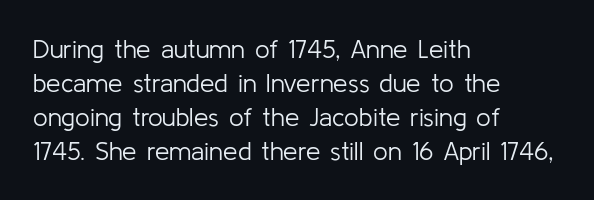
The image shows 26 px text type, upright; set left-aligned, normal line spacing (1.31x), normal letter spacing, not underlined.
